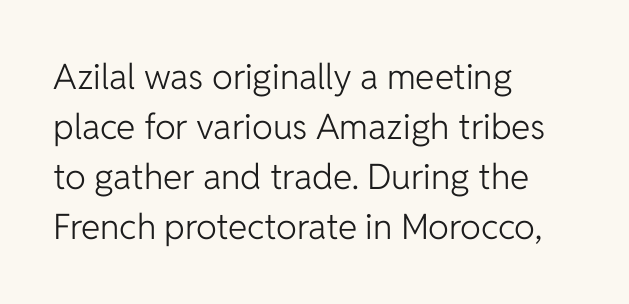
The image shows 35 px light sans-serif type, upright; set left-aligned, normal line spacing (1.43x), normal letter spacing, not underlined; low stroke contrast and a medium x-height.
